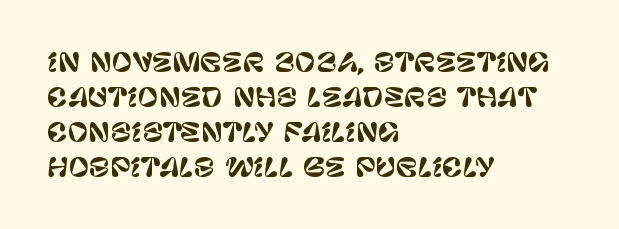
{"underline": "no", "align": "left", "line_spacing": "normal", "line_spacing_ratio": 1.4, "letter_spacing": "normal", "letter_spacing_em": 0.0, "glyph_px": 25}
